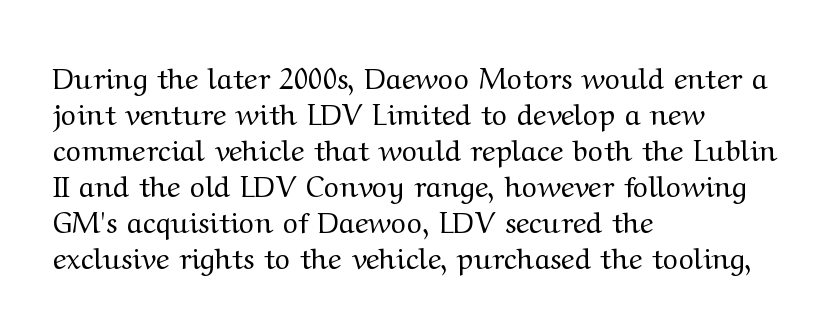
The image shows 29 px regular-weight, wide serif type, upright; set left-aligned, line spacing 1.24x, normal letter spacing, not underlined; medium stroke contrast and a medium x-height.
